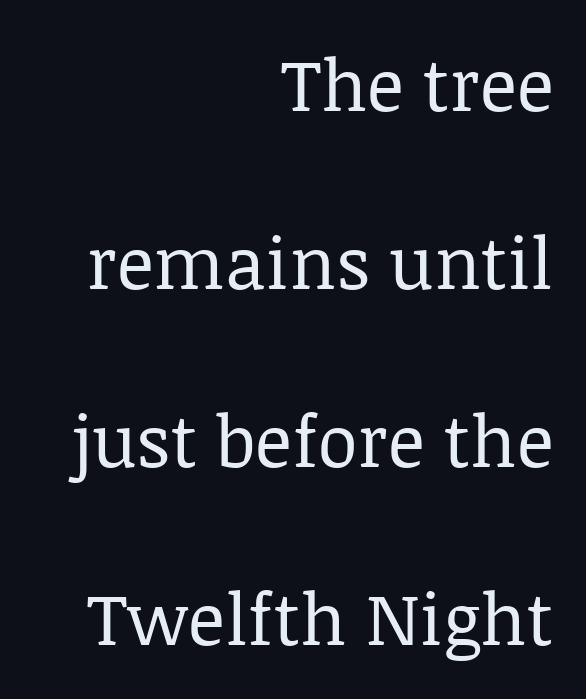
Q: Is the text bold? A: No.
Q: Is the text italic (slanted)? A: No, it is upright.
Q: Is the typeface a serif or a sans-serif typeface? A: Serif.
Q: Is the text underlined? A: No.
Q: How is the paragraph aligned? A: Right-aligned.
Q: Is the spacing between letters normal or unusually wide? A: Normal.
Q: Is the spacing between lines tight, normal or loose? A: Loose.
Q: Width (condensed, normal, or wide)? A: Normal.
Q: Stroke contrast? A: Low.
Q: x-height? A: Large.
Q: Monospaced? A: No.
